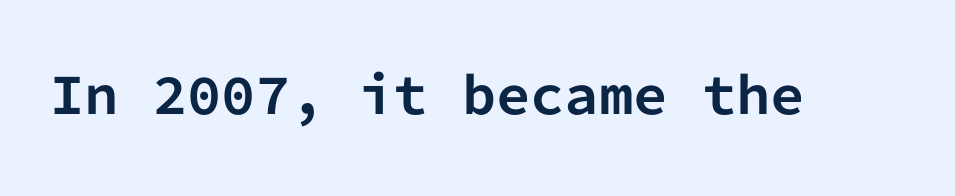
{"serif": "no", "italic": "no", "bold": "yes", "weight": "bold", "width": "normal", "stroke_contrast": "low", "x_height": "medium", "monospaced": "yes", "underline": "no", "letter_spacing": "normal", "letter_spacing_em": 0.0, "glyph_px": 49}
